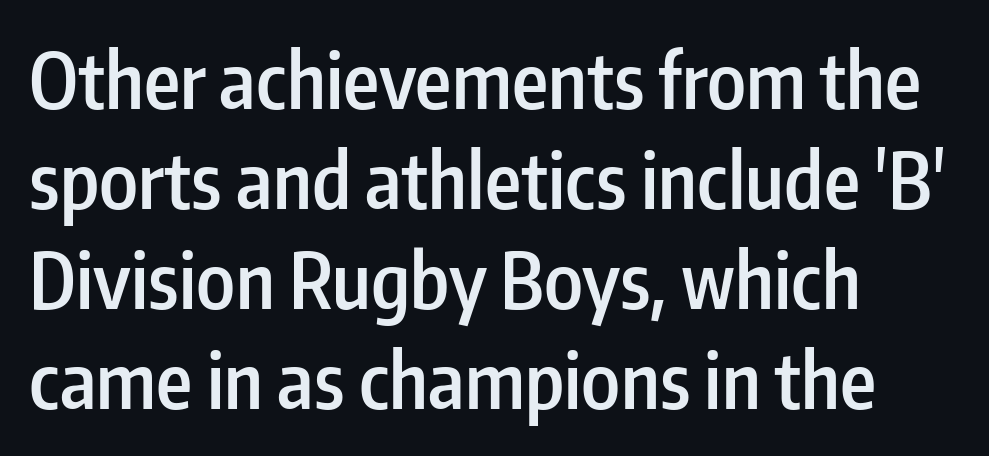
The image shows 77 px semibold, condensed sans-serif type, upright; set left-aligned, normal line spacing (1.3x), normal letter spacing, not underlined; low stroke contrast and a medium x-height.
